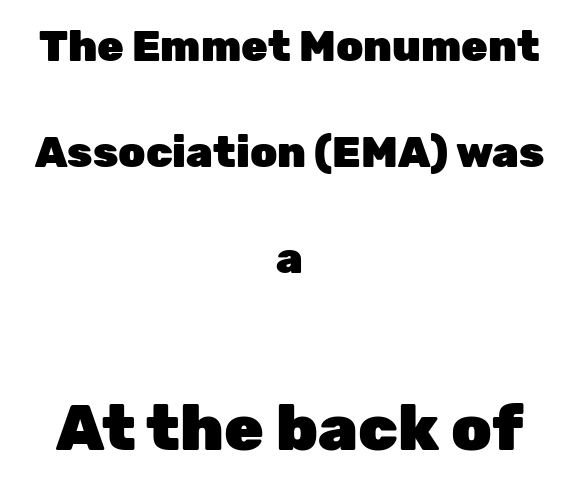
Q: Is the text bold? A: Yes.
Q: Is the text italic (slanted)? A: No, it is upright.
Q: Is the typeface a serif or a sans-serif typeface? A: Sans-serif.
Q: Is the text underlined? A: No.
Q: How is the paragraph aligned? A: Centered.
Q: Is the spacing between letters normal or unusually wide? A: Normal.
Q: Is the spacing between lines tight, normal or loose? A: Loose.
Q: Which block of text is set in a larger size, the first (top) or the second (bottom)? A: The second (bottom) one.
Q: Width (condensed, normal, or wide)? A: Normal.
Q: Stroke contrast? A: Low.
Q: x-height? A: Medium.
Q: Monospaced? A: No.
